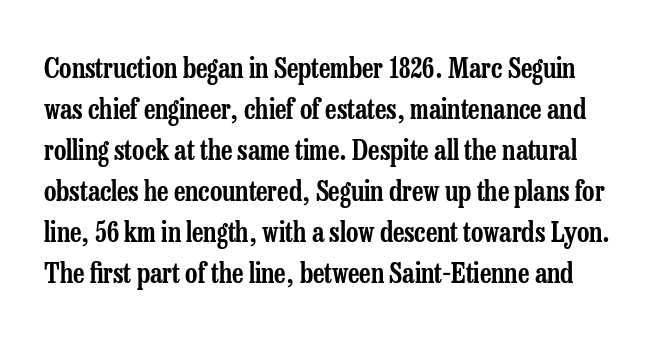
Q: Is the text italic (slanted)? A: No, it is upright.
Q: Is the text underlined? A: No.
Q: Is the spacing between letters normal or unusually wide? A: Normal.
Q: Is the spacing between lines tight, normal or loose? A: Normal.
